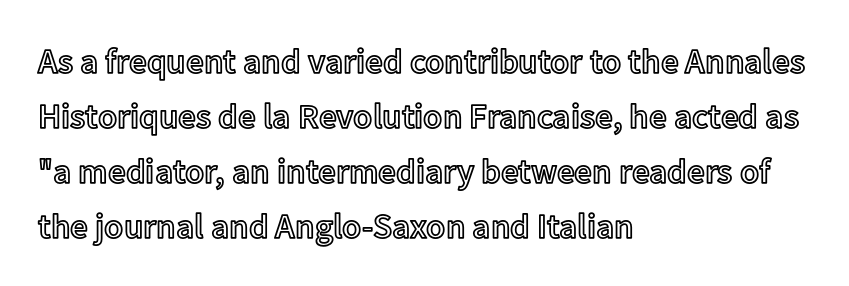
Plain, unruled lines of type. Evenly set lines give the paragraph a standard silhouette. Glyph-to-glyph distance matches everyday printed text. Leftover space on each line is placed entirely after the last word. The letters advance in unequal steps, a hallmark of proportional type. When letters stand straight like this, we call the style roman or upright.
